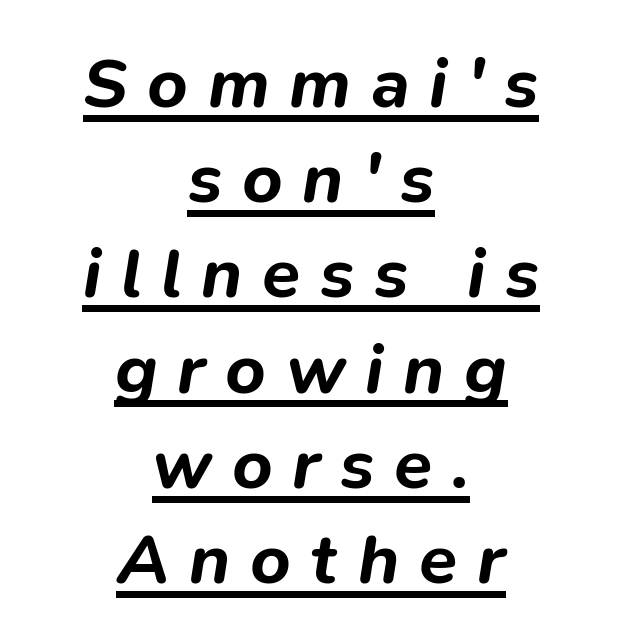
{"italic": "yes", "lean": "right", "slant_degrees": 9, "bold": "yes", "weight": "bold", "width": "normal", "stroke_contrast": "low", "x_height": "medium", "monospaced": "no", "underline": "yes", "align": "center", "line_spacing": "normal", "line_spacing_ratio": 1.36, "letter_spacing": "wide", "letter_spacing_em": 0.28, "glyph_px": 70}
